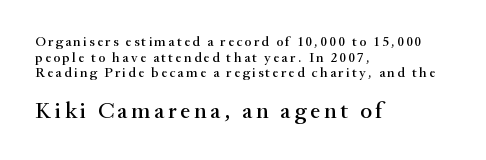
The image shows 23 px text type, upright; set left-aligned, tight line spacing (1.12x), not underlined; the second (bottom) block is 1.64x larger.
